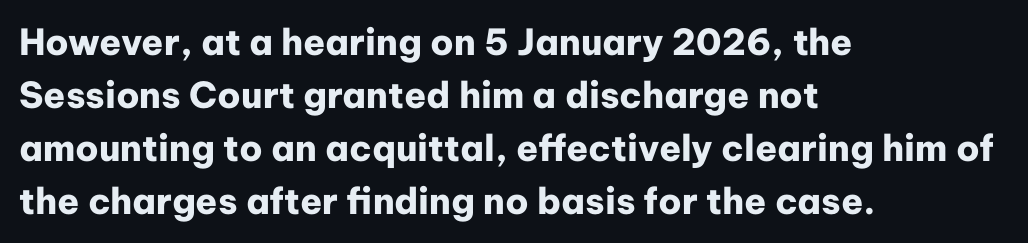
The image shows 36 px heavy sans-serif type, upright; set left-aligned, normal line spacing (1.47x), normal letter spacing, not underlined; low stroke contrast and a medium x-height.
